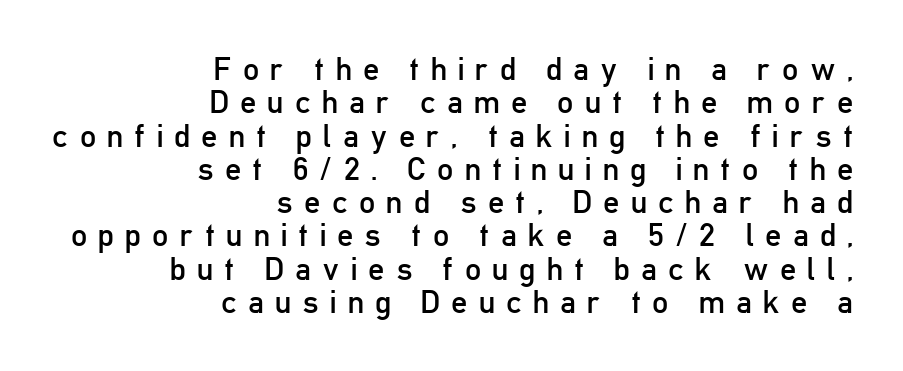
Proportional: the letters do not fall into vertical columns. You can tell it's not italic because the verticals are truly vertical. If you drew a ruler down the right edge, every line would touch it. Grotesque or geometric, the face here clearly has no serifs. What stands out about the letter spacing? Its width — letters are far apart. Has an underline been added? It has not.
